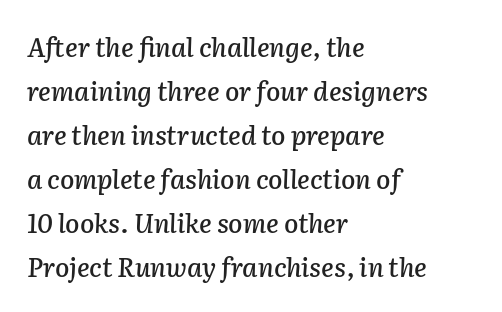
The paragraph shown leans on its left margin. This block has exactly the height ordinary leading produces. Designer's note — italics engaged. Underlining? Definitely not there. Characters follow at the spacing the type designer built in.
